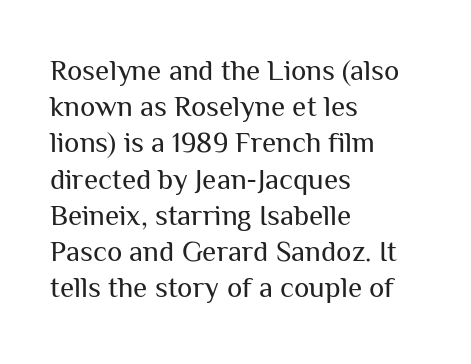
Are there feet on the stems? There aren't — it's a sans. The rendering anchors every line to the left-hand side. Whoever set this chose a conventional vertical rhythm. Letters have the restrained weight of plain body copy at most. Do the characters align in a grid? No, the font is proportional. The letters stand straight up with perfectly vertical stems.
